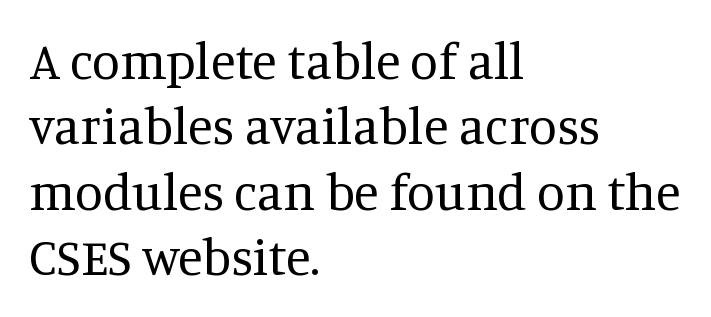
A quiet, ordinary-to-light weight characterises the typeface. The face used here is proportionally spaced, like ordinary book or web type. Underline: absent. Compared with typical body copy, the letter spacing here is the same. The type sits square on the baseline with zero lean. Leading: standard.
